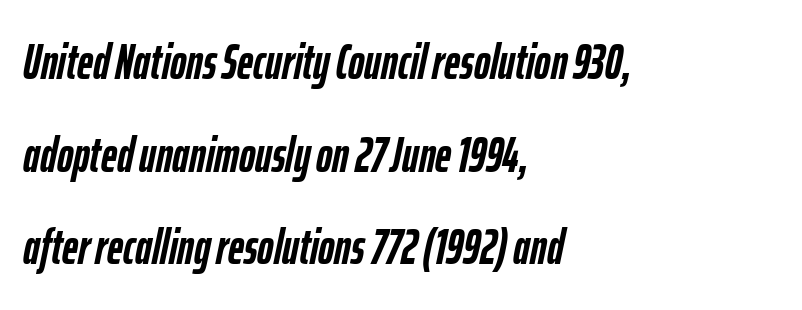
Standard letterfit; no display-style spreading of the glyphs. Line starts are locked; line ends wander. Designer's note — italics engaged. Typographic density is high because the face is bold. The face used here is proportionally spaced, like ordinary book or web type. Unmarked baselines from the first word to the last.
